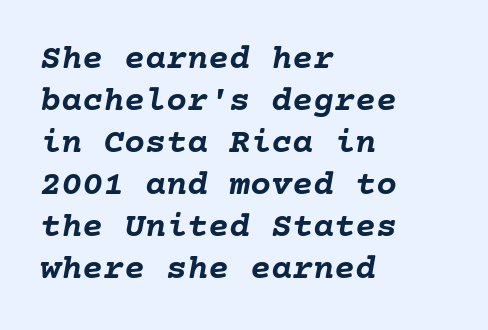
Thick stems and heavy bowls — unmistakably bold. No word sits above an underline. The setting favours the left margin, as ordinary paragraphs usually do. A typesetter would call this zero additional tracking.
